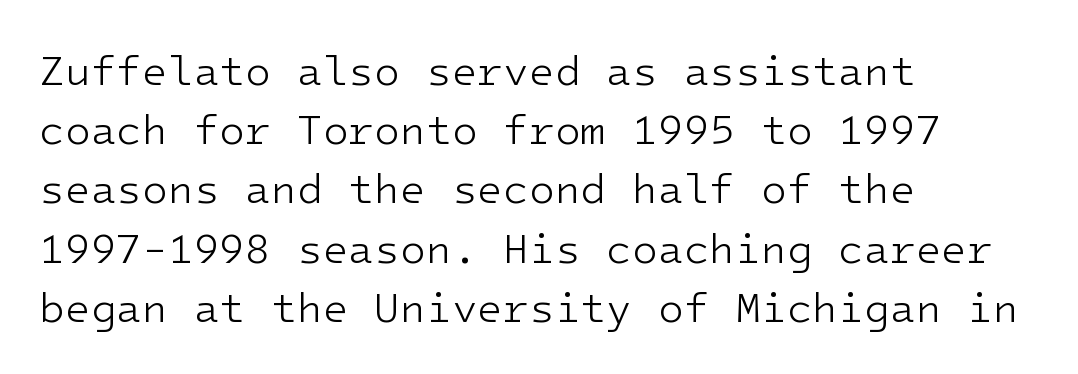
The image shows 42 px light sans-serif type, upright; set left-aligned, normal line spacing (1.41x), normal letter spacing, not underlined; low stroke contrast and a medium x-height.
